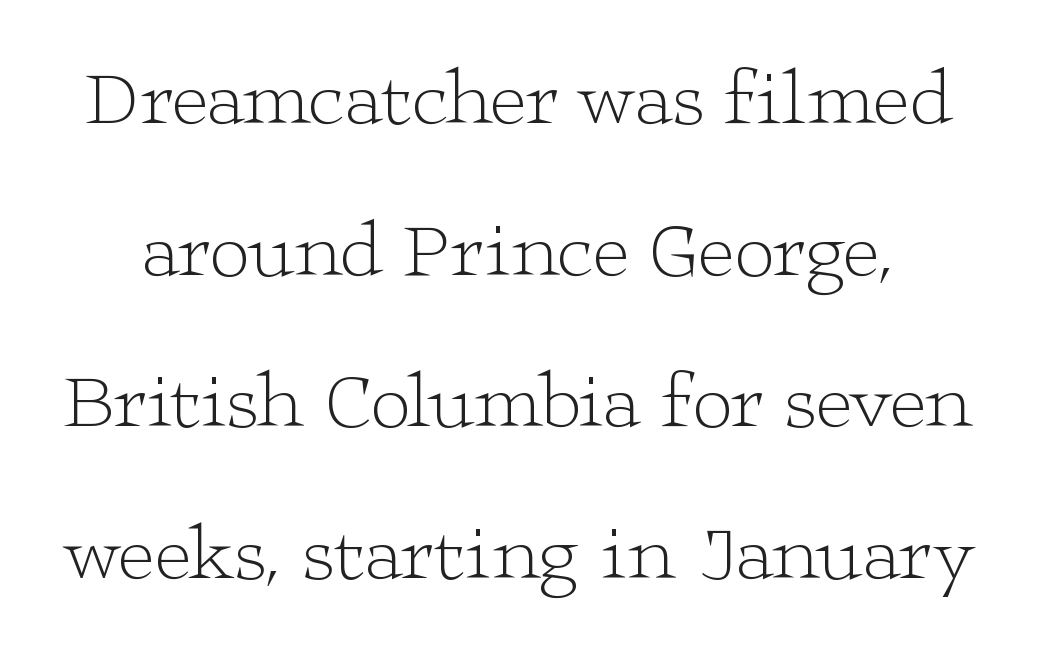
{"serif": "yes", "italic": "no", "bold": "no", "weight": "light", "width": "wide", "stroke_contrast": "low", "x_height": "medium", "monospaced": "no", "underline": "no", "line_spacing": "loose", "line_spacing_ratio": 1.92, "letter_spacing": "normal", "letter_spacing_em": 0.0, "glyph_px": 79}
